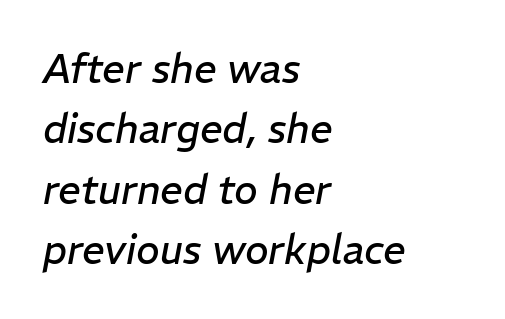
Q: Is the text bold? A: No.
Q: Is the text italic (slanted)? A: Yes, it leans right by about 11 degrees.
Q: Is the text underlined? A: No.
Q: How is the paragraph aligned? A: Left-aligned.
Q: Is the spacing between letters normal or unusually wide? A: Normal.
Q: Is the spacing between lines tight, normal or loose? A: Normal.
Q: Width (condensed, normal, or wide)? A: Normal.
Q: Stroke contrast? A: Low.
Q: x-height? A: Medium.
Q: Monospaced? A: No.
